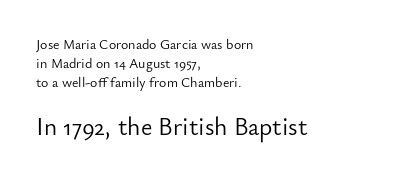
The image shows 25 px text type, upright; set left-aligned, normal line spacing (1.34x), normal letter spacing, not underlined; the second (bottom) block is 1.79x larger.
